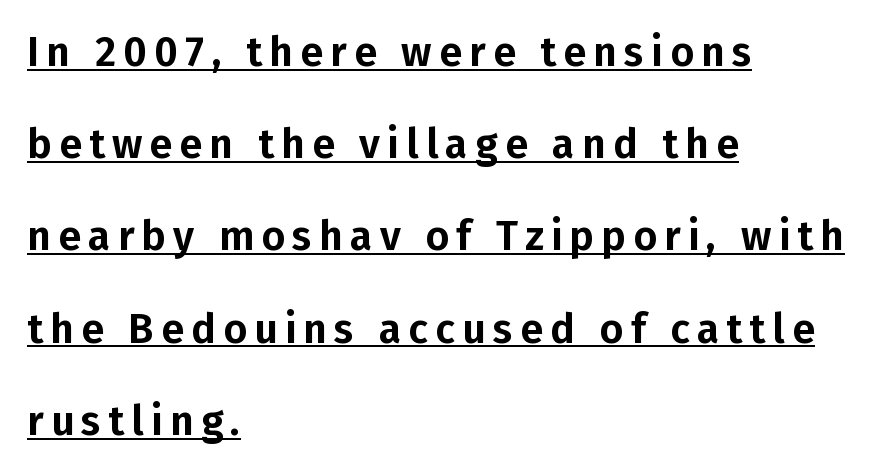
{"serif": "no", "italic": "no", "width": "normal", "stroke_contrast": "low", "x_height": "medium", "monospaced": "no", "underline": "yes", "align": "left", "line_spacing": "loose", "line_spacing_ratio": 2.25, "glyph_px": 41}
